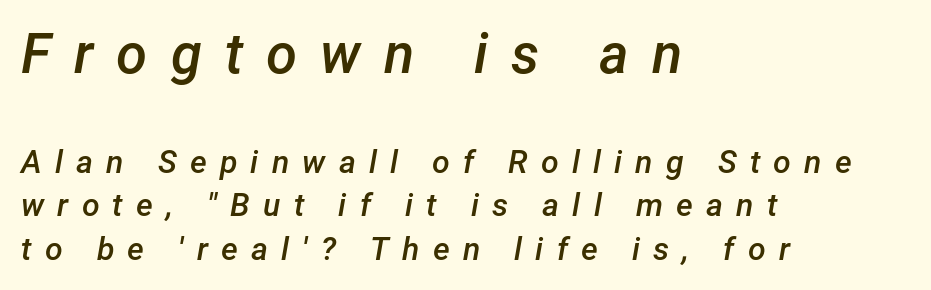
The image shows 56 px semibold type, italic (leaning right); set left-aligned, normal line spacing (1.37x), unusually wide letter spacing (+0.41 em), not underlined; the first (top) block is 1.75x larger; low stroke contrast and a medium x-height.
